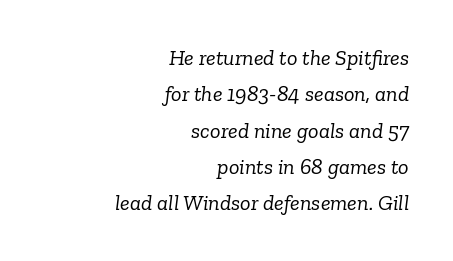
{"italic": "yes", "lean": "right", "slant_degrees": 6, "bold": "no", "underline": "no", "align": "right", "line_spacing": "normal", "line_spacing_ratio": 1.65, "letter_spacing": "normal", "letter_spacing_em": 0.0, "glyph_px": 22}
